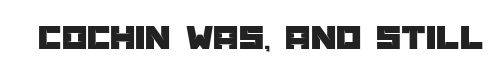
The image shows 36 px sans-serif type, upright; set normal letter spacing, not underlined; low stroke contrast and a large x-height.
